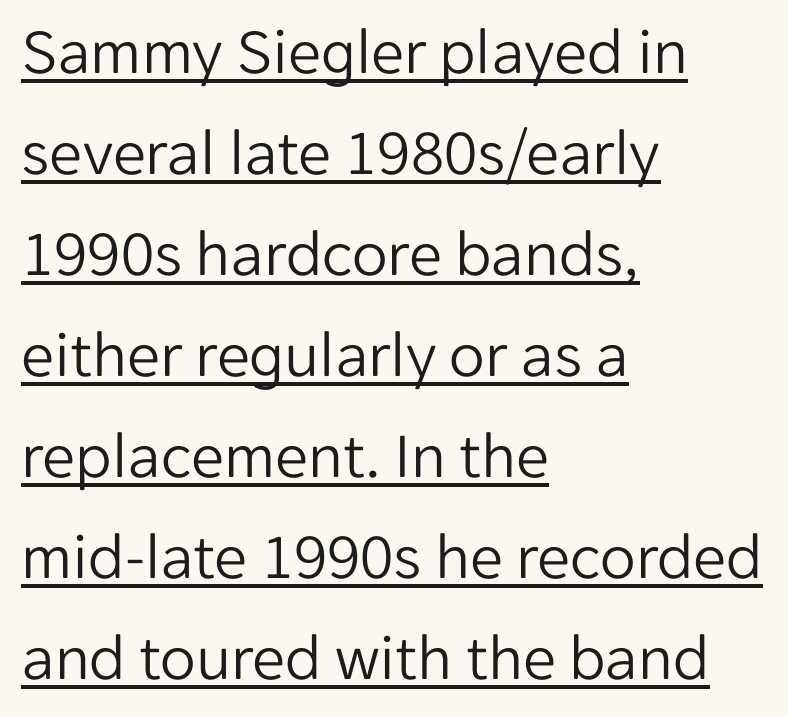
Q: Is the text bold? A: No.
Q: Is the text italic (slanted)? A: No, it is upright.
Q: Is the typeface a serif or a sans-serif typeface? A: Sans-serif.
Q: Is the text underlined? A: Yes.
Q: How is the paragraph aligned? A: Left-aligned.
Q: Is the spacing between letters normal or unusually wide? A: Normal.
Q: Is the spacing between lines tight, normal or loose? A: Normal.
Q: Width (condensed, normal, or wide)? A: Normal.
Q: Stroke contrast? A: Low.
Q: x-height? A: Medium.
Q: Monospaced? A: No.
